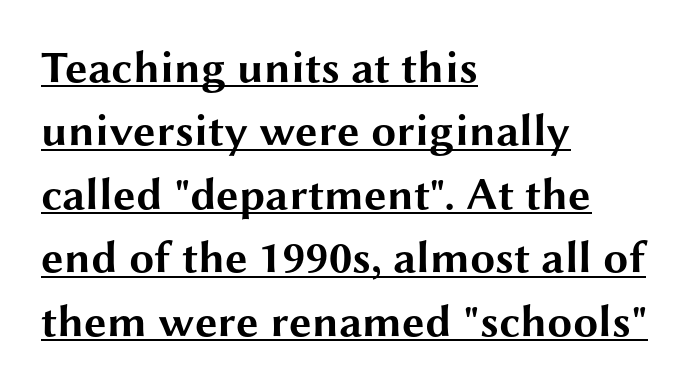
Q: Is the text bold? A: Yes.
Q: Is the text italic (slanted)? A: No, it is upright.
Q: Is the typeface a serif or a sans-serif typeface? A: Sans-serif.
Q: Is the text underlined? A: Yes.
Q: How is the paragraph aligned? A: Left-aligned.
Q: Is the spacing between letters normal or unusually wide? A: Normal.
Q: Is the spacing between lines tight, normal or loose? A: Normal.
Q: Width (condensed, normal, or wide)? A: Wide.
Q: Stroke contrast? A: Medium.
Q: x-height? A: Medium.
Q: Monospaced? A: No.
